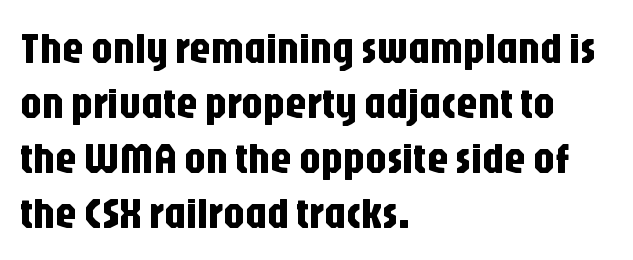
{"serif": "no", "italic": "no", "width": "condensed", "stroke_contrast": "low", "x_height": "large", "monospaced": "no", "underline": "no", "align": "left", "line_spacing": "normal", "line_spacing_ratio": 1.28, "letter_spacing": "normal", "letter_spacing_em": 0.0, "glyph_px": 43}
